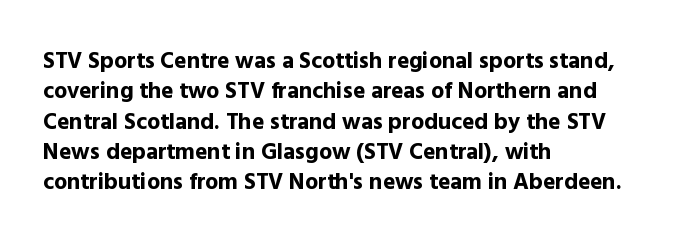
The image shows 23 px bold type, upright; set left-aligned, normal line spacing (1.32x), normal letter spacing, not underlined.
